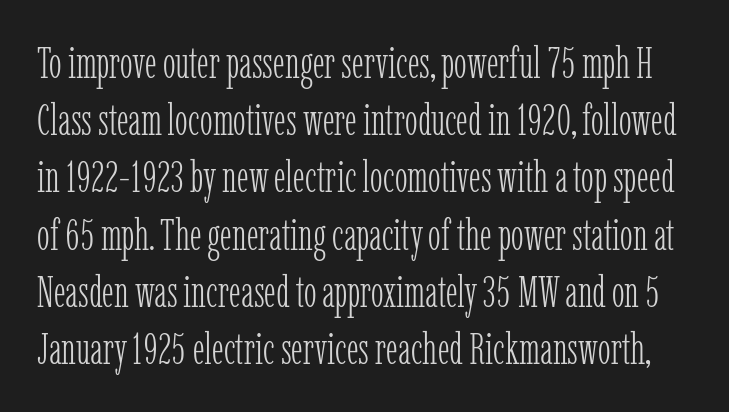
The image shows 43 px light, condensed serif type, upright; set normal line spacing (1.33x), normal letter spacing, not underlined; low stroke contrast and a medium x-height.
